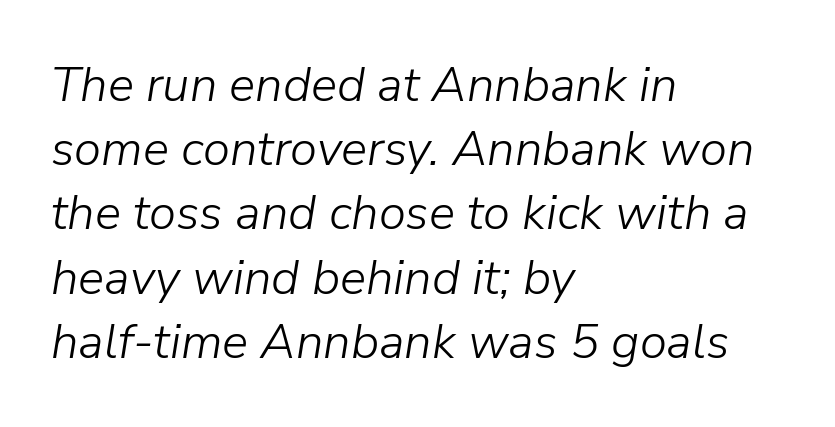
The image shows 49 px light type, italic (leaning right); set left-aligned, normal line spacing (1.31x), normal letter spacing, not underlined; low stroke contrast and a medium x-height.
